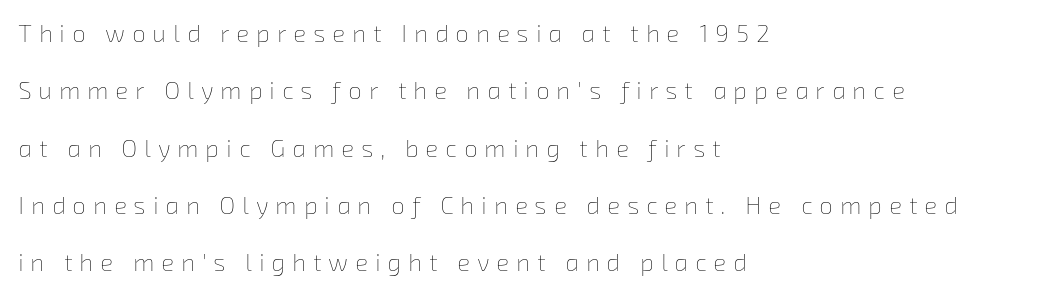
A student would call this left alignment; a typographer would say flush left, rag right. The passage shown is not underscored anywhere. No chunkiness to these letters — they're not bold. The passage shown has open, widely tracked lettering throughout.
